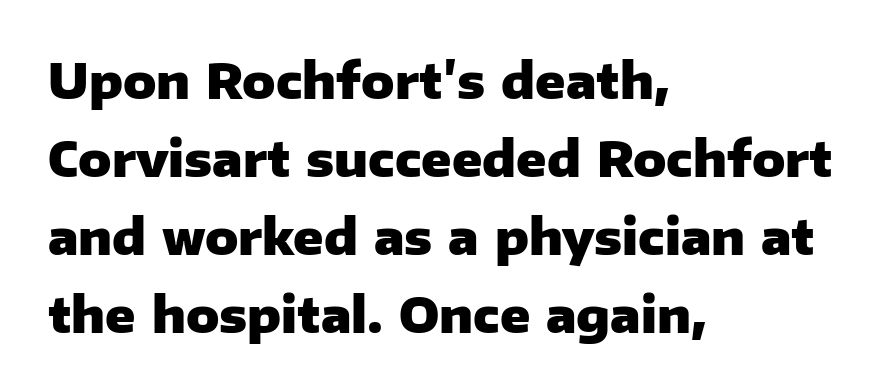
The image shows 49 px heavy sans-serif type, upright; set left-aligned, normal line spacing (1.59x), normal letter spacing, not underlined; low stroke contrast and a medium x-height.
